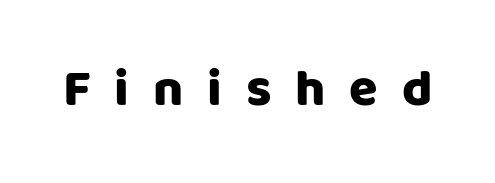
{"serif": "no", "italic": "no", "width": "normal", "stroke_contrast": "low", "x_height": "large", "monospaced": "no", "underline": "no", "letter_spacing": "wide", "letter_spacing_em": 0.46, "glyph_px": 52}
